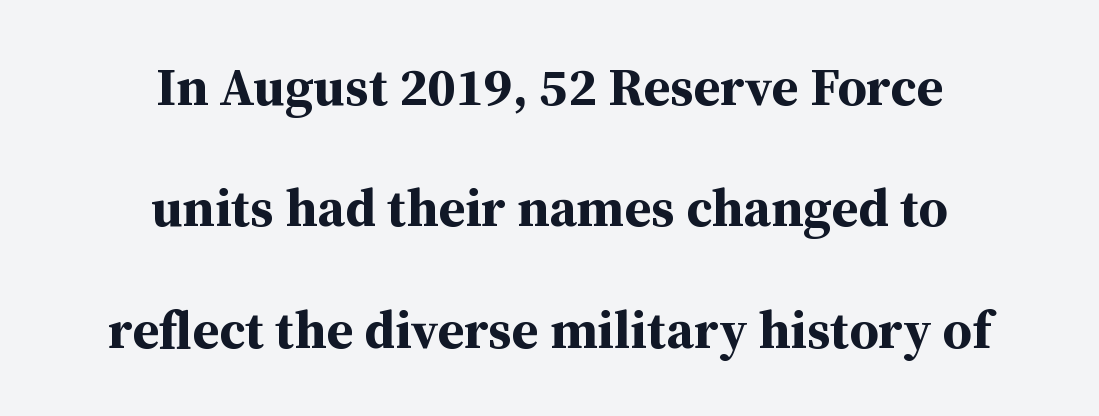
The image shows 54 px bold serif type, upright; set centered, loose line spacing (2.25x), normal letter spacing, not underlined; medium stroke contrast and a medium x-height.
